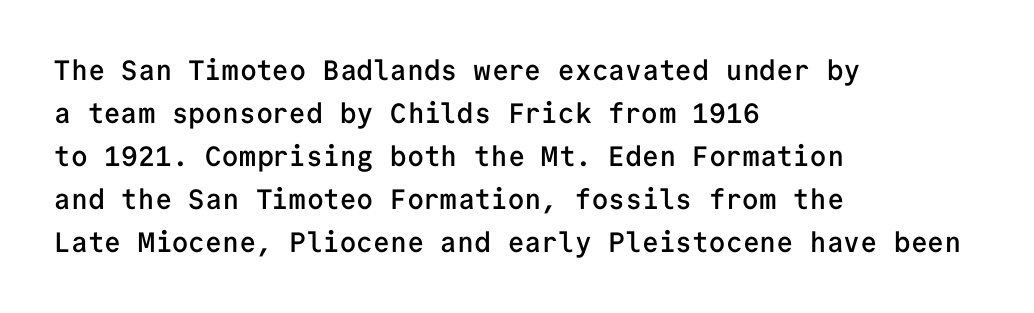
The image shows 28 px semibold sans-serif type, upright, monospaced; set left-aligned, normal line spacing (1.54x), normal letter spacing, not underlined; low stroke contrast and a medium x-height.
